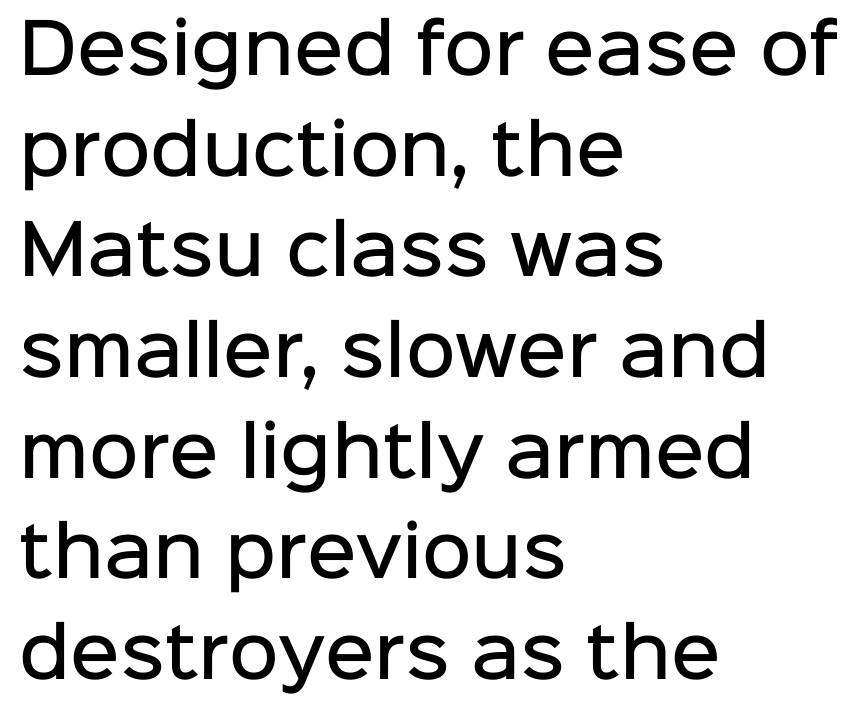
The image shows 68 px semibold sans-serif type, upright; set left-aligned, normal line spacing (1.48x), normal letter spacing, not underlined; low stroke contrast and a medium x-height.
